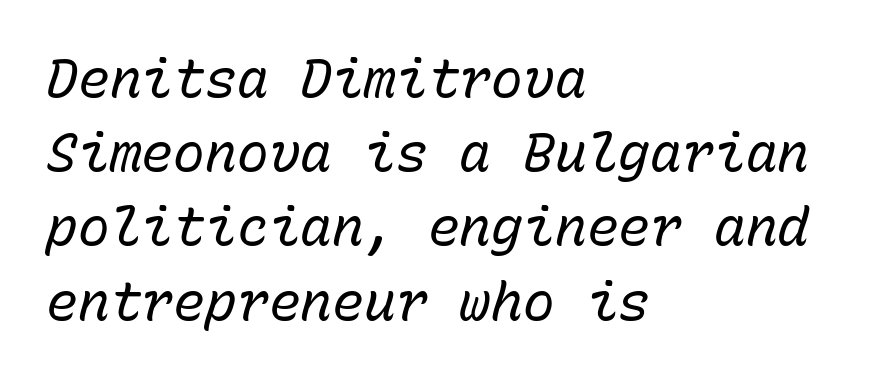
{"italic": "yes", "lean": "right", "slant_degrees": 15, "bold": "no", "weight": "regular", "width": "normal", "stroke_contrast": "low", "x_height": "medium", "monospaced": "yes", "underline": "no", "align": "left", "line_spacing": "normal", "line_spacing_ratio": 1.4, "letter_spacing": "normal", "letter_spacing_em": 0.0, "glyph_px": 53}
